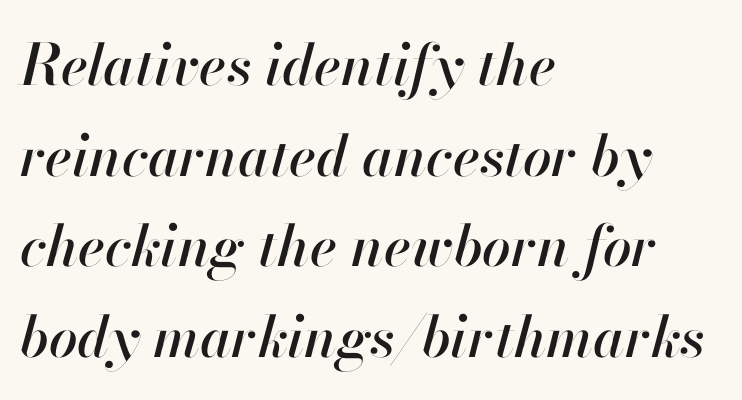
Q: Is the text italic (slanted)? A: Yes, it leans right by about 13 degrees.
Q: Is the text underlined? A: No.
Q: How is the paragraph aligned? A: Left-aligned.
Q: Is the spacing between letters normal or unusually wide? A: Normal.
Q: Is the spacing between lines tight, normal or loose? A: Normal.
Q: Width (condensed, normal, or wide)? A: Normal.
Q: Stroke contrast? A: High.
Q: x-height? A: Small.
Q: Monospaced? A: No.
